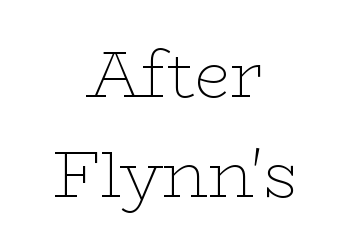
The image shows 65 px thin, wide serif type, upright; set centered, normal line spacing (1.54x), normal letter spacing, not underlined; low stroke contrast and a medium x-height.
